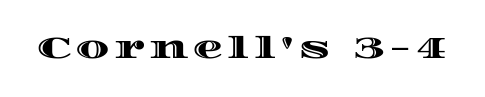
Q: Is the text italic (slanted)? A: No, it is upright.
Q: Is the text underlined? A: No.
Q: Width (condensed, normal, or wide)? A: Wide.
Q: x-height? A: Large.
Q: Monospaced? A: No.
